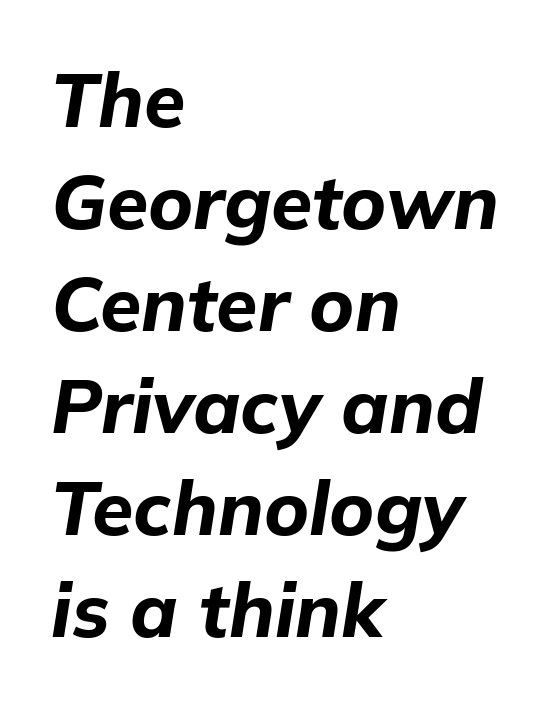
The image shows 75 px bold type, italic (leaning right); set left-aligned, normal line spacing (1.36x), normal letter spacing, not underlined; low stroke contrast and a medium x-height.
